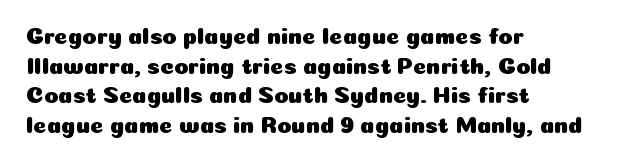
The image shows 23 px text type, upright; set left-aligned, normal line spacing (1.29x), normal letter spacing, not underlined.
